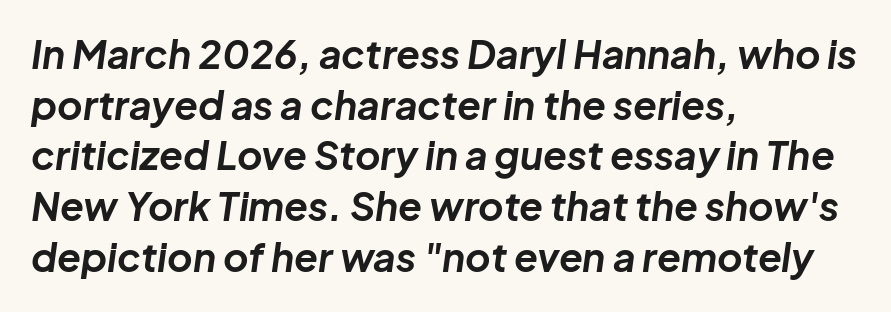
Q: Is the text bold? A: Yes.
Q: Is the text italic (slanted)? A: Yes, it leans right by about 8 degrees.
Q: Is the text underlined? A: No.
Q: How is the paragraph aligned? A: Left-aligned.
Q: Is the spacing between letters normal or unusually wide? A: Normal.
Q: Is the spacing between lines tight, normal or loose? A: Normal.
Q: Width (condensed, normal, or wide)? A: Normal.
Q: Stroke contrast? A: Low.
Q: x-height? A: Medium.
Q: Monospaced? A: No.
